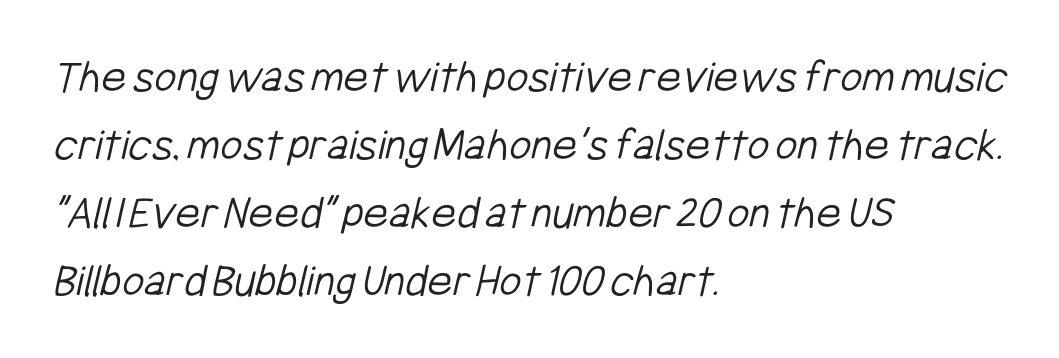
Q: Is the text bold? A: No.
Q: Is the typeface a serif or a sans-serif typeface? A: Sans-serif.
Q: Is the text underlined? A: No.
Q: How is the paragraph aligned? A: Left-aligned.
Q: Is the spacing between letters normal or unusually wide? A: Normal.
Q: Is the spacing between lines tight, normal or loose? A: Normal.
Q: Width (condensed, normal, or wide)? A: Condensed.
Q: Stroke contrast? A: Low.
Q: x-height? A: Medium.
Q: Monospaced? A: No.
